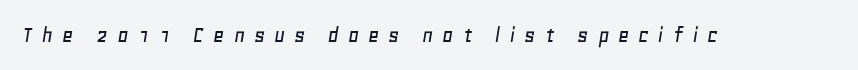
The image shows 24 px text type, italic (leaning right); set unusually wide letter spacing (+0.37 em), not underlined.
